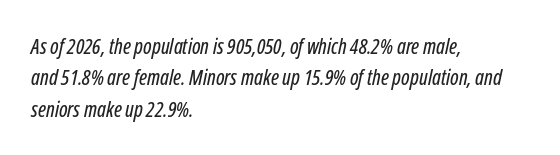
{"italic": "yes", "lean": "right", "slant_degrees": 12, "underline": "no", "align": "left", "line_spacing": "normal", "line_spacing_ratio": 1.49, "letter_spacing": "normal", "letter_spacing_em": 0.0, "glyph_px": 21}
